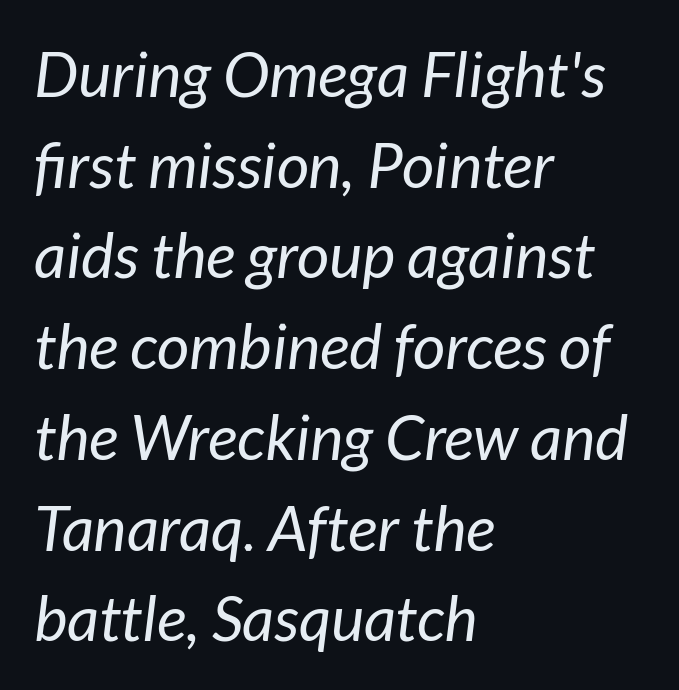
The image shows 63 px regular-weight type, italic (leaning right); set left-aligned, normal line spacing (1.44x), normal letter spacing, not underlined; low stroke contrast and a medium x-height.
